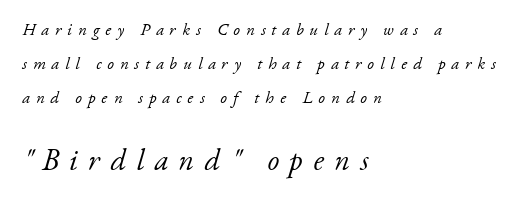
The image shows 30 px light serif type, italic (leaning right); set left-aligned, loose line spacing (2.0x), unusually wide letter spacing (+0.35 em), not underlined; the second (bottom) block is 1.76x larger; low stroke contrast and a small x-height.
